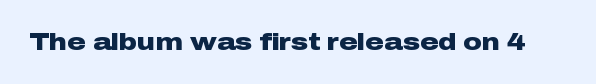
The image shows 23 px bold type, upright; set normal letter spacing, not underlined.
